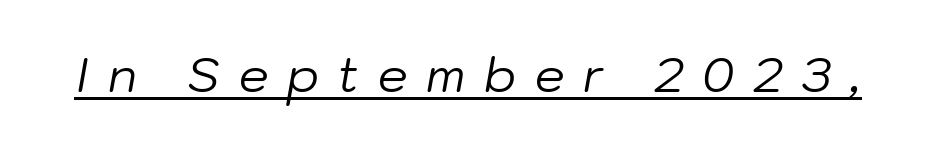
Q: Is the text bold? A: No.
Q: Is the text italic (slanted)? A: Yes, it leans right by about 10 degrees.
Q: Is the text underlined? A: Yes.
Q: Is the spacing between letters normal or unusually wide? A: Unusually wide.
Q: Width (condensed, normal, or wide)? A: Normal.
Q: Stroke contrast? A: Low.
Q: x-height? A: Medium.
Q: Monospaced? A: No.
